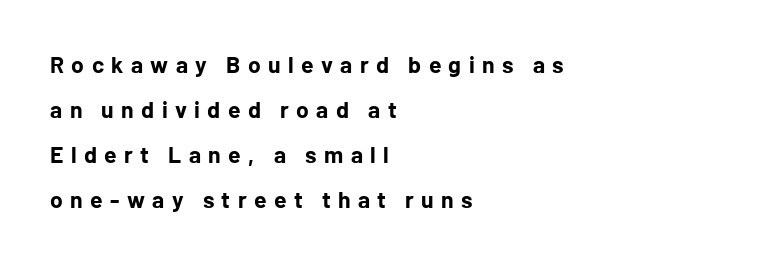
Q: Is the text bold? A: Yes.
Q: Is the text italic (slanted)? A: No, it is upright.
Q: Is the text underlined? A: No.
Q: How is the paragraph aligned? A: Left-aligned.
Q: Is the spacing between letters normal or unusually wide? A: Unusually wide.
Q: Is the spacing between lines tight, normal or loose? A: Loose.
